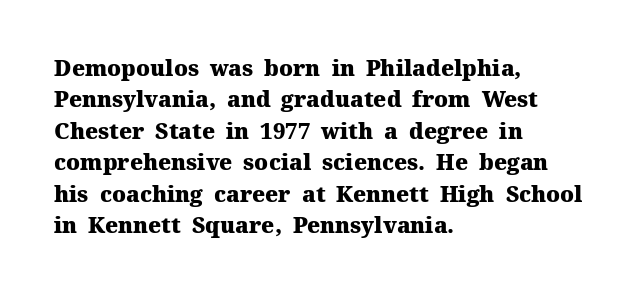
{"italic": "no", "bold": "yes", "underline": "no", "align": "left", "line_spacing": "normal", "line_spacing_ratio": 1.43, "letter_spacing": "normal", "letter_spacing_em": 0.0, "glyph_px": 22}
